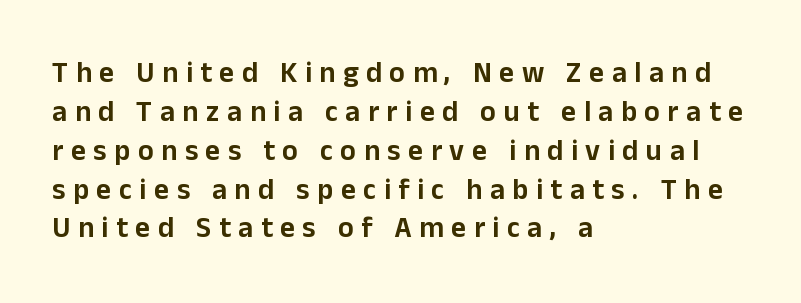
Q: Is the text italic (slanted)? A: No, it is upright.
Q: Is the typeface a serif or a sans-serif typeface? A: Sans-serif.
Q: Is the text underlined? A: No.
Q: How is the paragraph aligned? A: Left-aligned.
Q: Is the spacing between letters normal or unusually wide? A: Unusually wide.
Q: Is the spacing between lines tight, normal or loose? A: Normal.
Q: Width (condensed, normal, or wide)? A: Normal.
Q: Stroke contrast? A: Low.
Q: x-height? A: Medium.
Q: Monospaced? A: No.
